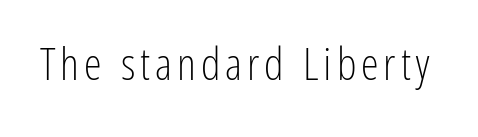
{"serif": "no", "italic": "no", "bold": "no", "weight": "light", "width": "condensed", "stroke_contrast": "low", "x_height": "medium", "monospaced": "no", "underline": "no", "glyph_px": 45}
